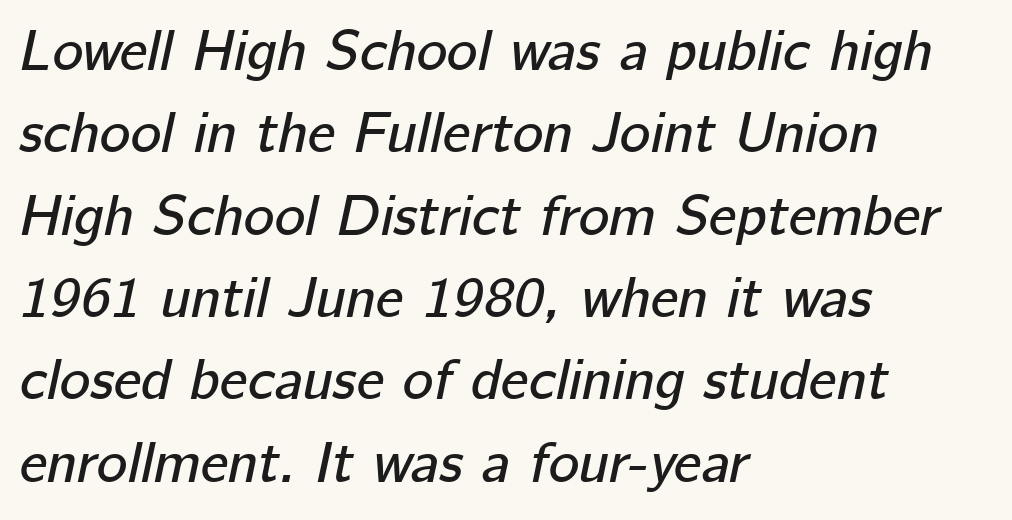
Q: Is the text italic (slanted)? A: Yes, it leans right by about 12 degrees.
Q: Is the text underlined? A: No.
Q: How is the paragraph aligned? A: Left-aligned.
Q: Is the spacing between letters normal or unusually wide? A: Normal.
Q: Is the spacing between lines tight, normal or loose? A: Normal.
Q: Width (condensed, normal, or wide)? A: Normal.
Q: Stroke contrast? A: Low.
Q: x-height? A: Medium.
Q: Monospaced? A: No.
